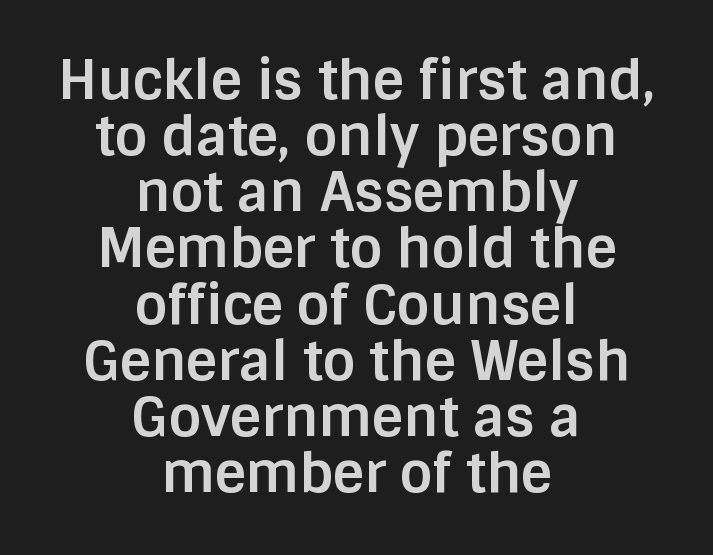
{"serif": "no", "italic": "no", "bold": "yes", "weight": "bold", "width": "normal", "stroke_contrast": "low", "x_height": "large", "monospaced": "no", "underline": "no", "align": "center", "line_spacing": "tight", "line_spacing_ratio": 1.04, "letter_spacing": "normal", "letter_spacing_em": 0.0, "glyph_px": 54}
